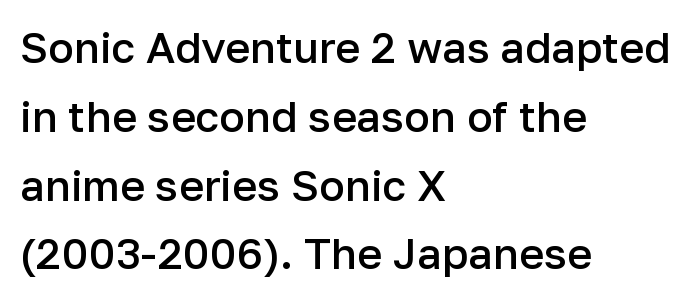
{"serif": "no", "italic": "no", "bold": "semi", "weight": "semibold", "width": "normal", "stroke_contrast": "low", "x_height": "medium", "monospaced": "no", "underline": "no", "align": "left", "line_spacing": "normal", "line_spacing_ratio": 1.6, "letter_spacing": "normal", "letter_spacing_em": 0.0, "glyph_px": 43}
